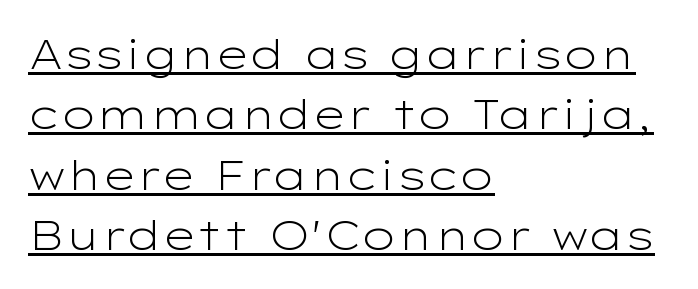
Q: Is the text bold? A: No.
Q: Is the text italic (slanted)? A: No, it is upright.
Q: Is the typeface a serif or a sans-serif typeface? A: Sans-serif.
Q: Is the text underlined? A: Yes.
Q: How is the paragraph aligned? A: Left-aligned.
Q: Is the spacing between letters normal or unusually wide? A: Normal.
Q: Is the spacing between lines tight, normal or loose? A: Normal.
Q: Width (condensed, normal, or wide)? A: Wide.
Q: Stroke contrast? A: Low.
Q: x-height? A: Medium.
Q: Monospaced? A: No.
